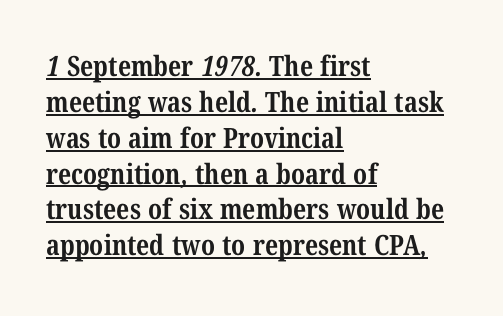
Line beginnings align vertically; line endings do not. How are the letters spaced? Ordinarily, with no added tracking. Underlining? Definitely there. Looks like regular typesetting: each glyph gets only the width it needs.
